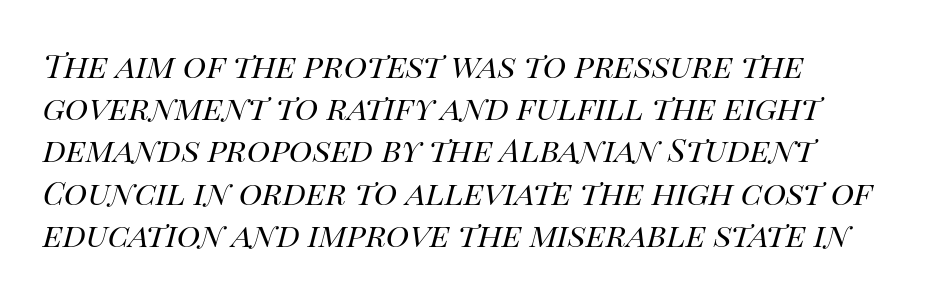
{"italic": "yes", "lean": "right", "slant_degrees": 14, "bold": "no", "weight": "regular", "width": "normal", "stroke_contrast": "high", "x_height": "large", "monospaced": "no", "underline": "no", "align": "left", "line_spacing": "normal", "line_spacing_ratio": 1.32, "letter_spacing": "normal", "letter_spacing_em": 0.0, "glyph_px": 32}
